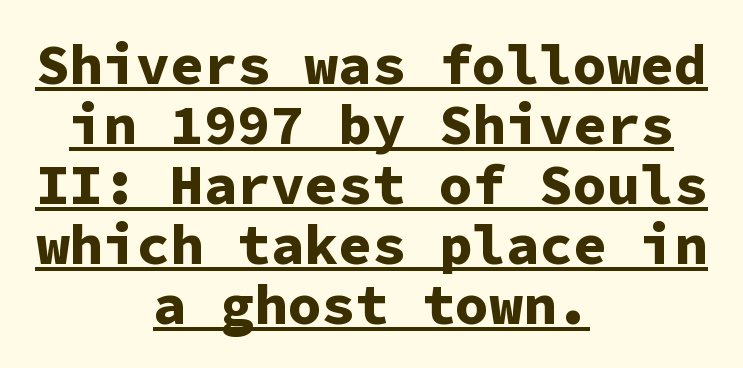
The rendering uses the underline text-decoration. This sample uses plain, unmodified letter spacing. Typographically, this falls in the sans-serif category. Strokes here are thick enough to call this a true bold. You could count columns in this text — the font is strictly monospaced. Does the copy run flush right? No — it is centered line by line.
